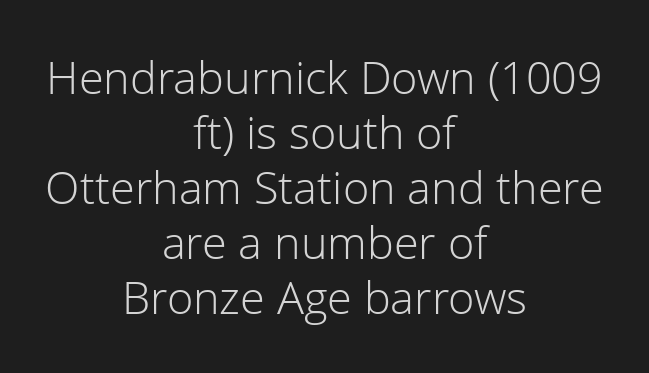
Q: Is the text bold? A: No.
Q: Is the text italic (slanted)? A: No, it is upright.
Q: Is the typeface a serif or a sans-serif typeface? A: Sans-serif.
Q: Is the text underlined? A: No.
Q: How is the paragraph aligned? A: Centered.
Q: Is the spacing between letters normal or unusually wide? A: Normal.
Q: Width (condensed, normal, or wide)? A: Normal.
Q: Stroke contrast? A: Low.
Q: x-height? A: Medium.
Q: Monospaced? A: No.
